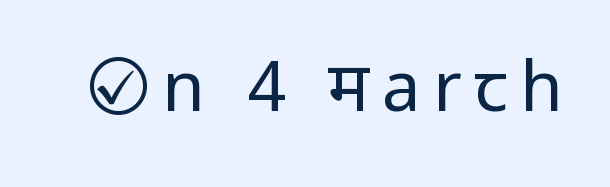
The strokes carry an ordinary text weight at most. Spacing verdict: proportional, widths tailored to each character. The characters display no serif detailing; their extremities are plain. Posture: upright roman.
